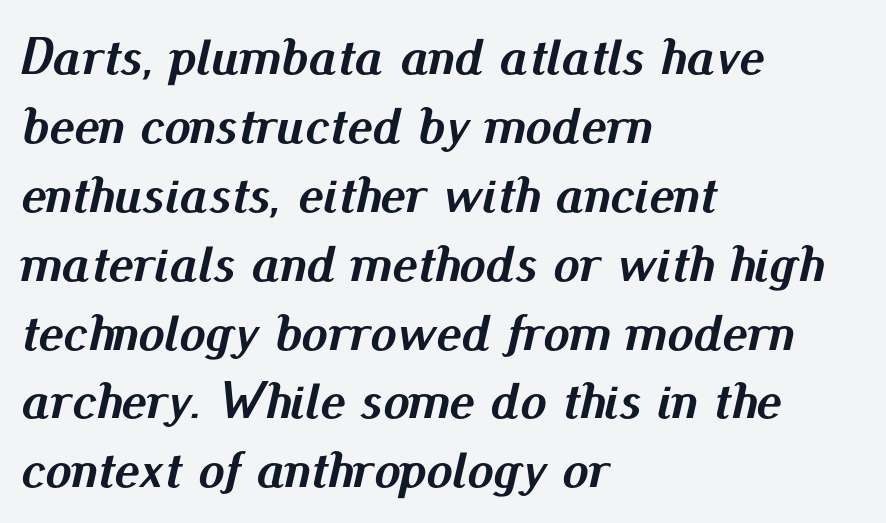
Q: Is the text bold? A: Yes.
Q: Is the text italic (slanted)? A: Yes, it leans right by about 13 degrees.
Q: Is the text underlined? A: No.
Q: How is the paragraph aligned? A: Left-aligned.
Q: Is the spacing between letters normal or unusually wide? A: Normal.
Q: Is the spacing between lines tight, normal or loose? A: Normal.
Q: Width (condensed, normal, or wide)? A: Normal.
Q: Stroke contrast? A: Medium.
Q: x-height? A: Small.
Q: Monospaced? A: No.
